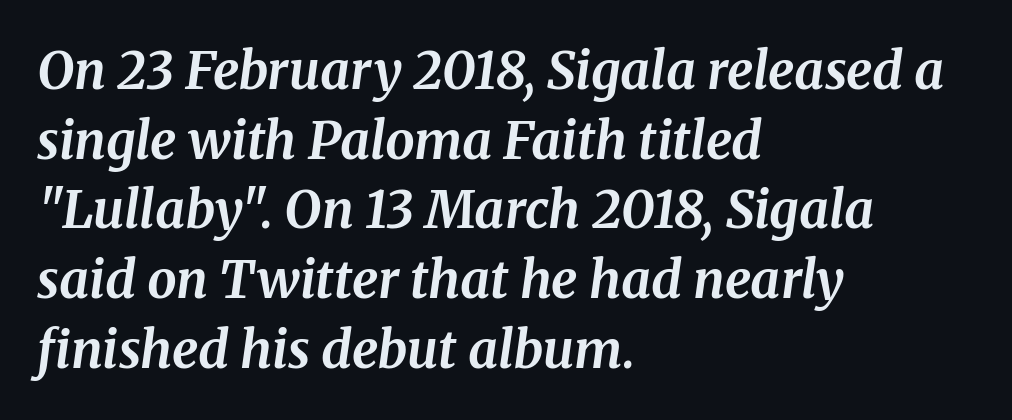
The image shows 52 px bold serif type, italic (leaning right); set left-aligned, normal line spacing (1.34x), normal letter spacing, not underlined; medium stroke contrast and a medium x-height.
